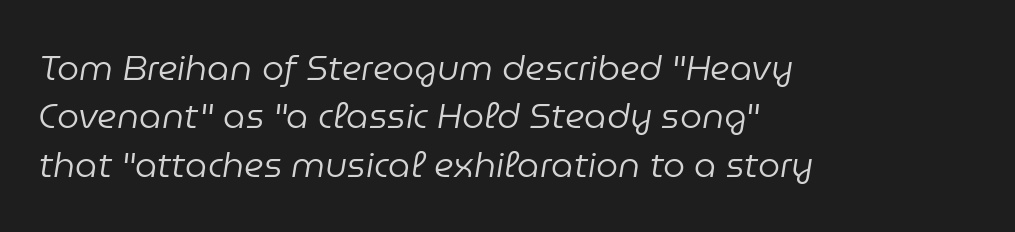
{"italic": "yes", "lean": "right", "slant_degrees": 9, "bold": "no", "weight": "regular", "width": "normal", "stroke_contrast": "low", "x_height": "medium", "monospaced": "no", "underline": "no", "align": "left", "line_spacing": "normal", "line_spacing_ratio": 1.38, "letter_spacing": "normal", "letter_spacing_em": 0.0, "glyph_px": 35}
